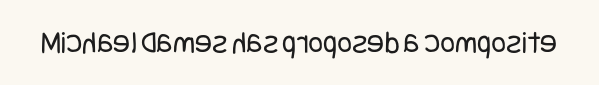
A quiet, ordinary-to-light weight characterises the typeface. A bare baseline throughout the passage. The characters display no serif detailing; their extremities are plain. The letterforms sit shoulder to shoulder at normal distance.
